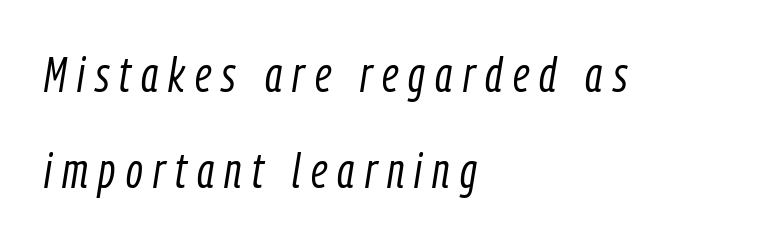
Nothing heavy about these letters — not bold at all. Proportional: the letters do not fall into vertical columns. This is oblique type, the kind used for emphasis or titles. The paragraph has a hard left edge and a soft right edge. Students, note that the glyphs here are deliberately spaced far apart.
